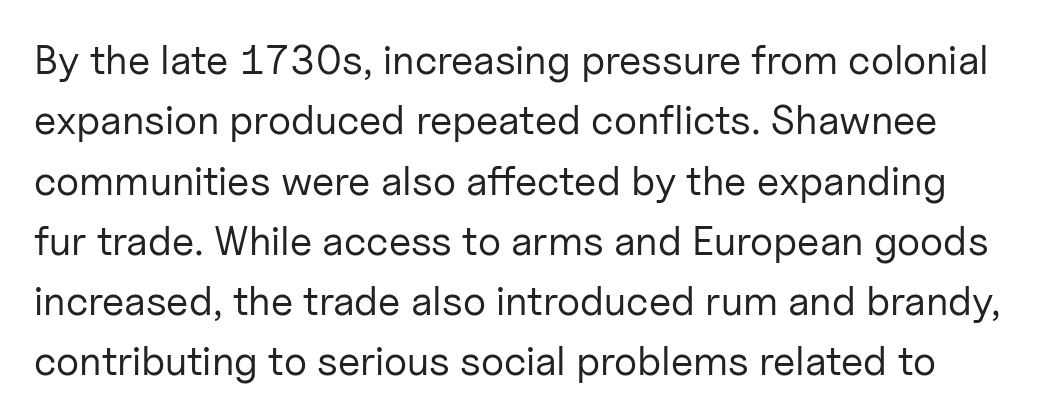
The typeface has the unassuming heft of standard copy or less. Just letters on the line, the space beneath them empty. The glyphs in this specimen are sans serif. The designer left line spacing at the default. Italic: no, the glyphs are upright roman. Note the varied advance widths — an 'i' is clearly narrower than an 'm'.
